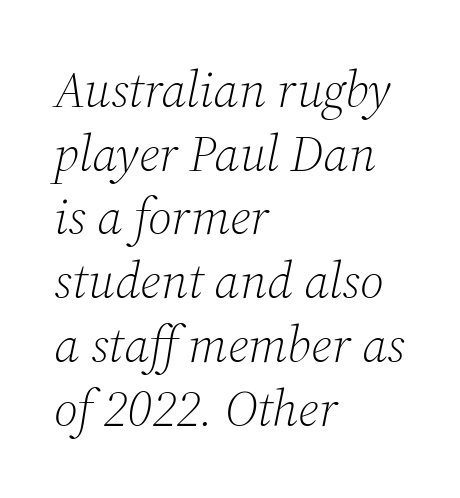
The letters are slanted; this is an italic face. What's the leading like? Ordinary, nothing unusual. Short note: letters normally spaced. Any mark beneath the type? The region is blank. Where is the straight margin? On the left.
